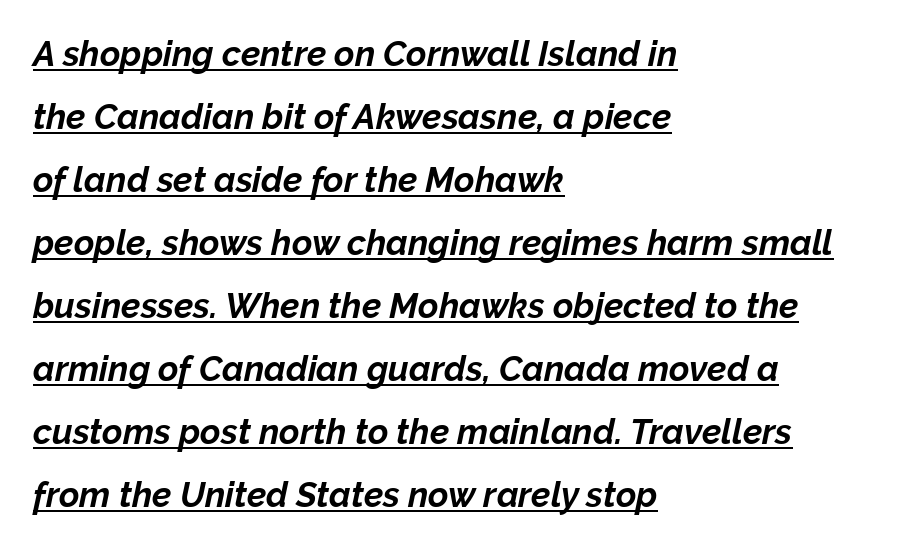
The image shows 35 px bold type, italic (leaning right); set left-aligned, line spacing 1.8x, normal letter spacing, underlined; low stroke contrast and a medium x-height.
